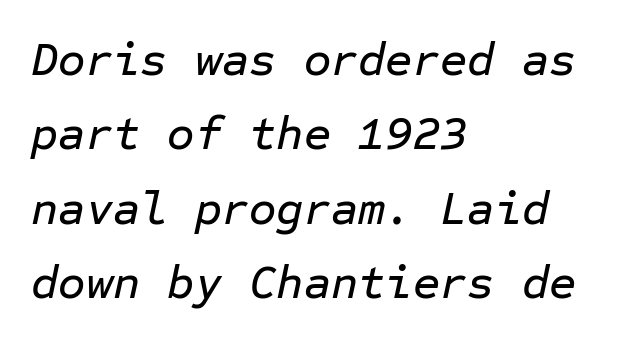
Q: Is the text italic (slanted)? A: Yes, it leans right by about 12 degrees.
Q: Is the text underlined? A: No.
Q: How is the paragraph aligned? A: Left-aligned.
Q: Is the spacing between letters normal or unusually wide? A: Normal.
Q: Is the spacing between lines tight, normal or loose? A: Normal.
Q: Width (condensed, normal, or wide)? A: Normal.
Q: Stroke contrast? A: Low.
Q: x-height? A: Medium.
Q: Monospaced? A: Yes.
